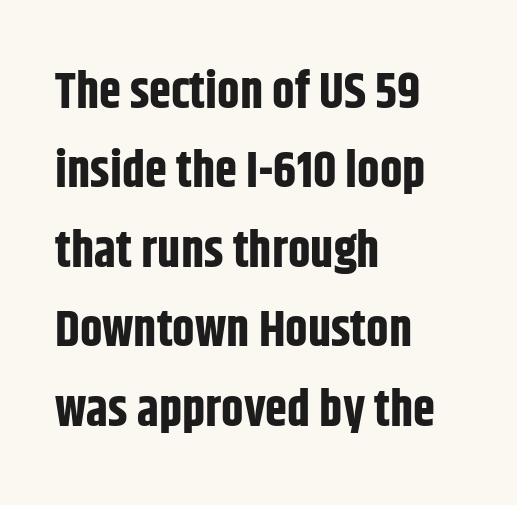
Each letter keeps its own natural width here, so spacing adapts to shape. Honestly, the row spacing looks completely unremarkable. No word sits above an underline. The letters stand straight up with perfectly vertical stems.
